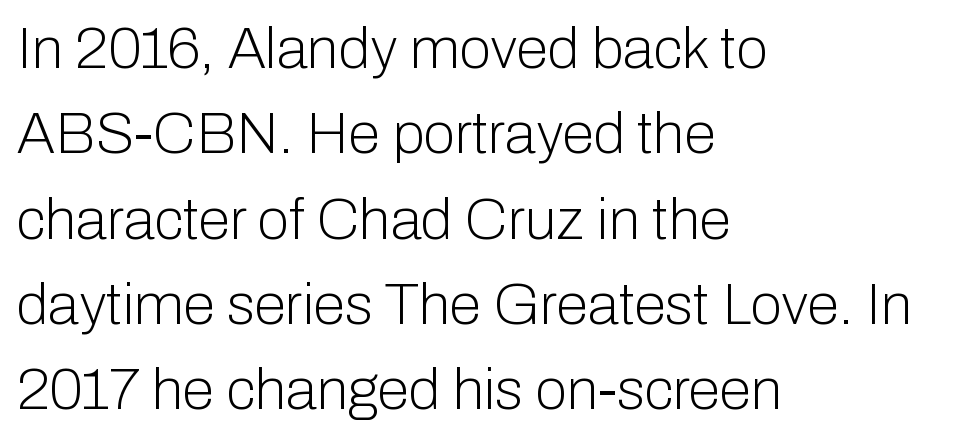
What stands out about the letter spacing? Nothing — it is the standard amount. Character widths vary here, with narrow letters taking less room than wide ones. In terms of letterform style, serifs are entirely absent. The weight tops out at a normal text grade. The ragged edge is on the right, which tells us the setting is flush left.
